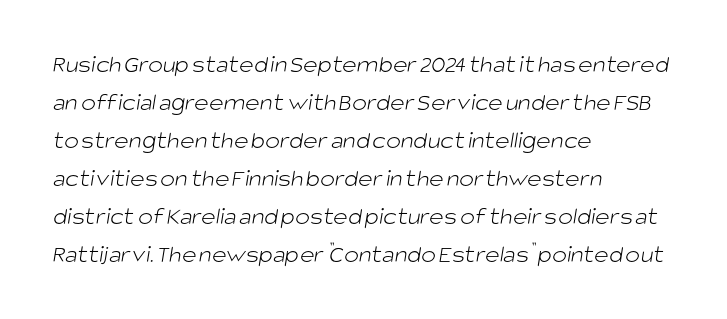
{"bold": "no", "underline": "no", "align": "left", "line_spacing": "normal", "line_spacing_ratio": 1.52, "letter_spacing": "normal", "letter_spacing_em": 0.0, "glyph_px": 25}
